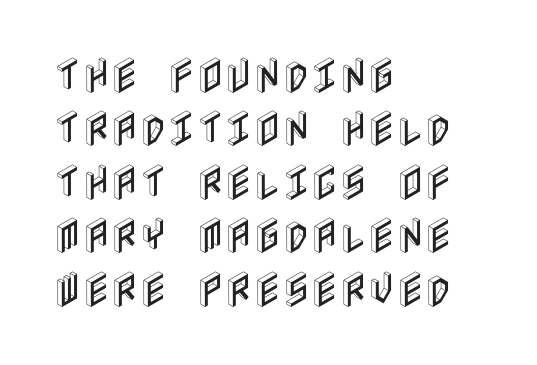
The image shows 39 px condensed type, upright; set left-aligned, normal line spacing (1.37x), normal letter spacing, not underlined; a large x-height.
